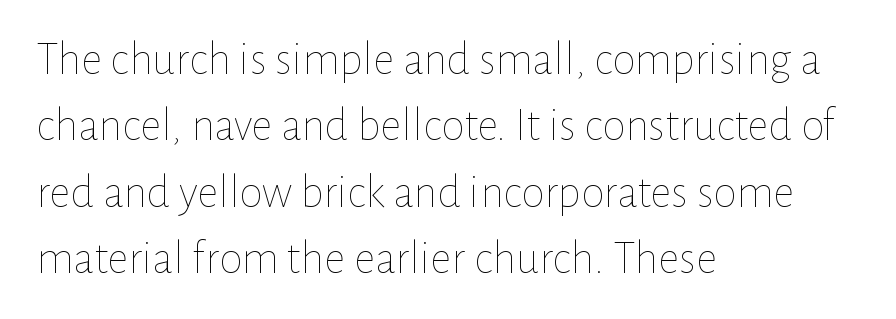
{"italic": "no", "bold": "no", "weight": "thin", "width": "normal", "stroke_contrast": "low", "x_height": "medium", "monospaced": "no", "underline": "no", "align": "left", "line_spacing": "normal", "line_spacing_ratio": 1.41, "letter_spacing": "normal", "letter_spacing_em": 0.0, "glyph_px": 47}
